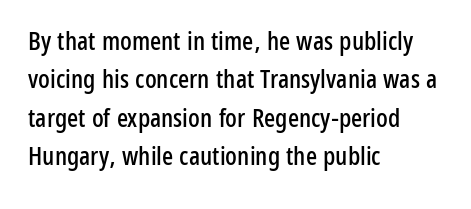
The image shows 26 px text type, upright; set left-aligned, normal line spacing (1.48x), normal letter spacing, not underlined.
